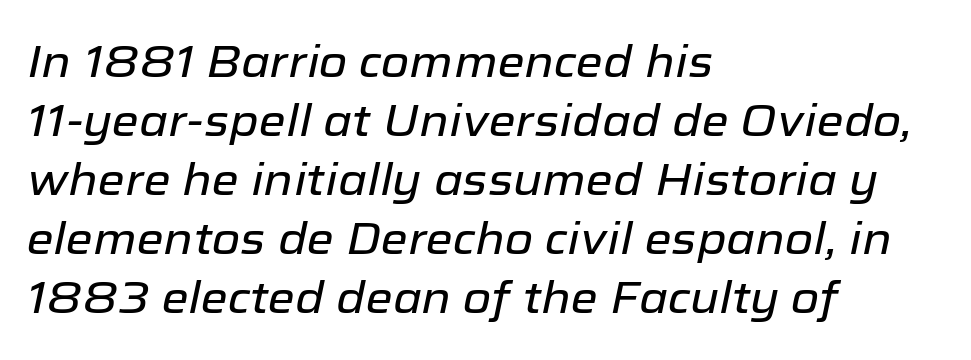
The passage shown is typed in a proportional face where columns would drift. Casual observation: everything's shoved over to the left. Leading matches the norm, producing a regular column. Is the letter spacing exaggerated? No — it looks like the ordinary default. Notice how the stems are inclined rather than vertical — that's the hallmark of italics.
